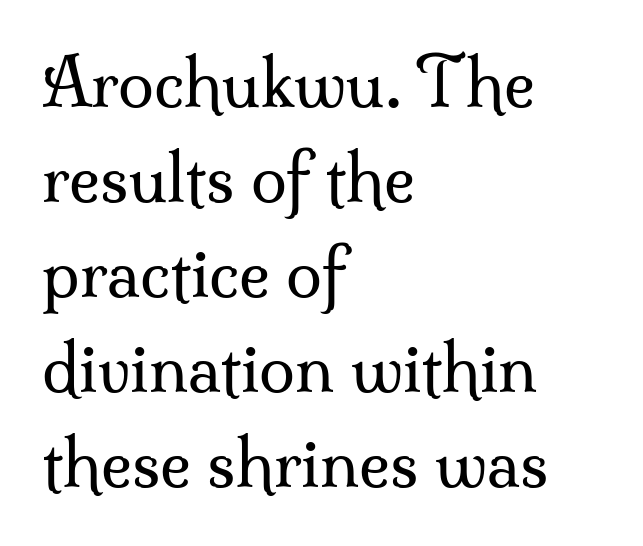
The string is rendered with underlining switched off. Regarding serifs, this sample has them. Visually the block forms a straight wall on the left and a jagged coastline on the right. Leading matches the norm, producing a regular column. The cut favours lightness, reaching ordinary text weight at its darkest.
